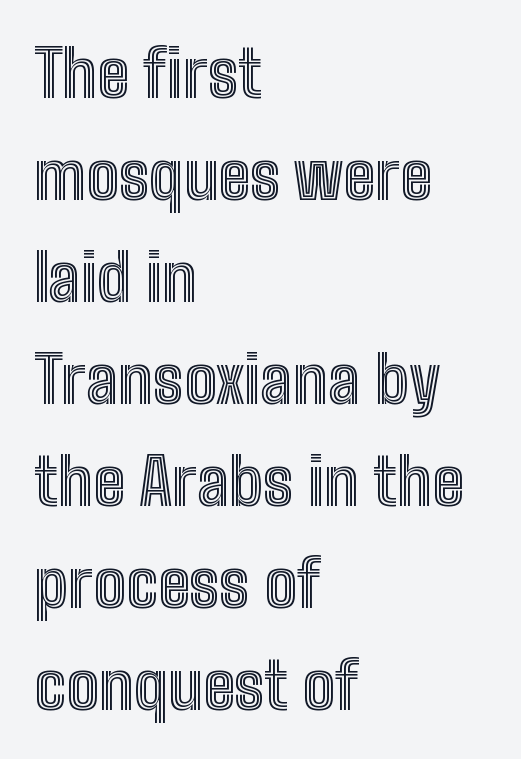
Q: Is the text italic (slanted)? A: No, it is upright.
Q: Is the text underlined? A: No.
Q: How is the paragraph aligned? A: Left-aligned.
Q: Is the spacing between letters normal or unusually wide? A: Normal.
Q: Is the spacing between lines tight, normal or loose? A: Normal.
Q: Width (condensed, normal, or wide)? A: Condensed.
Q: x-height? A: Medium.
Q: Monospaced? A: No.
